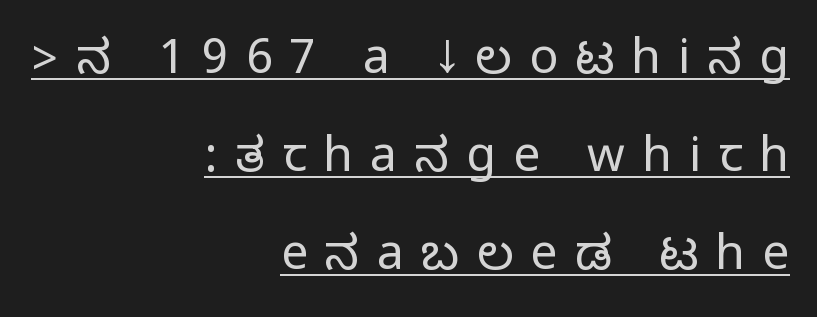
Emphasis is given by a line drawn under the lettering. The letters are spread apart with noticeably loose tracking. The typesetter chose a ragged-left arrangement here. These lines are rendered in a variable-pitch font.
